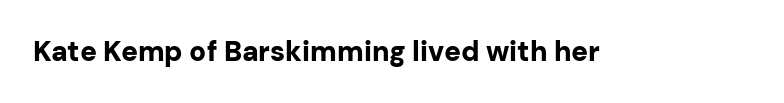
The image shows 28 px bold sans-serif type, upright; set normal letter spacing, not underlined; low stroke contrast and a medium x-height.
